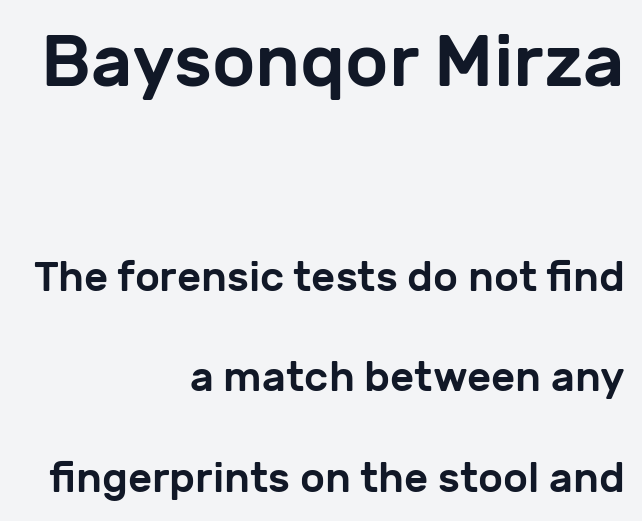
The image shows 73 px sans-serif type, upright; set right-aligned, loose line spacing (2.4x), normal letter spacing, not underlined; the first (top) block is 1.74x larger; low stroke contrast and a medium x-height.
